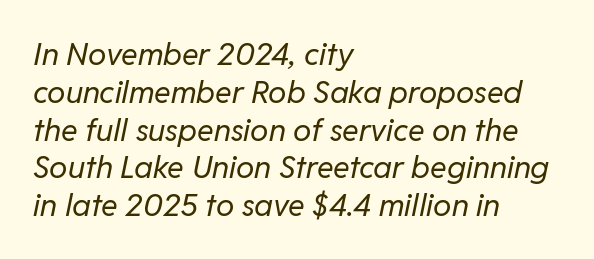
Short note: letters normally spaced. Observe the lean: these are italic letterforms. The characters are drawn with everyday or finer stroke widths. Line starts are locked; line ends wander.
